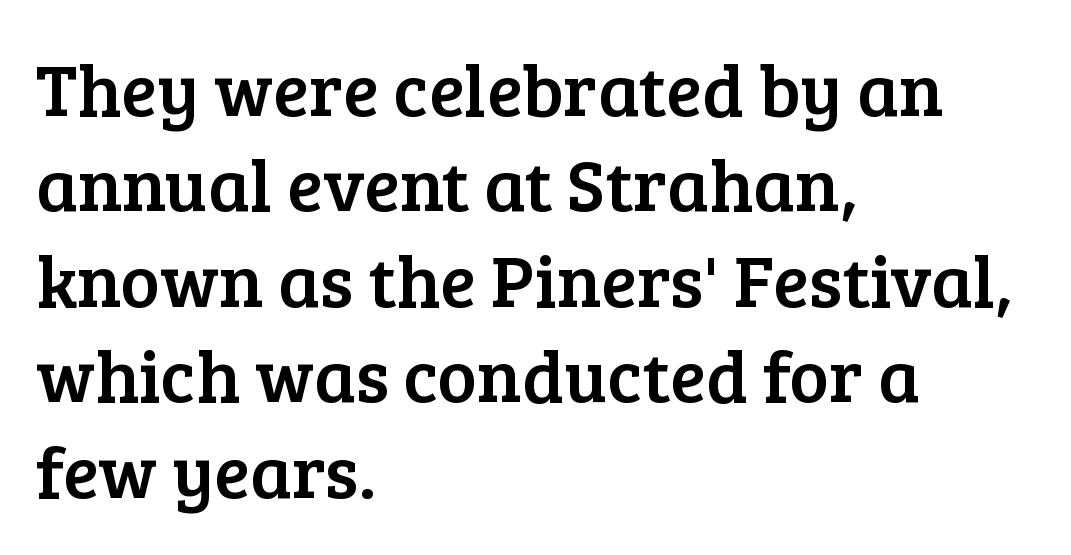
The image shows 74 px serif type, upright; set left-aligned, normal line spacing (1.29x), normal letter spacing, not underlined; low stroke contrast and a medium x-height.
